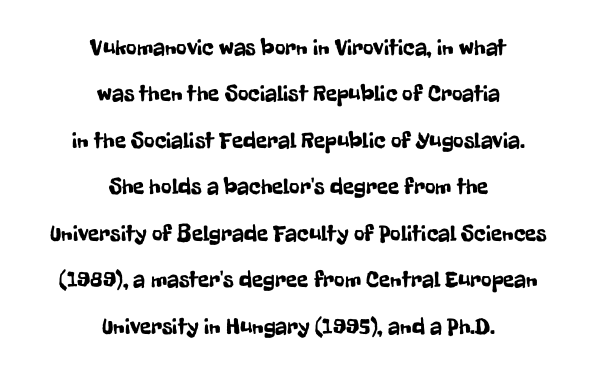
When letters stand straight like this, we call the style roman or upright. This block would shrink considerably if given ordinary leading; it's expanded now. The space beneath each line is pristine and unruled. Observe the ordinary spacing: letters are neighbours, not strangers. In CSS terms this would be text-align: center.
